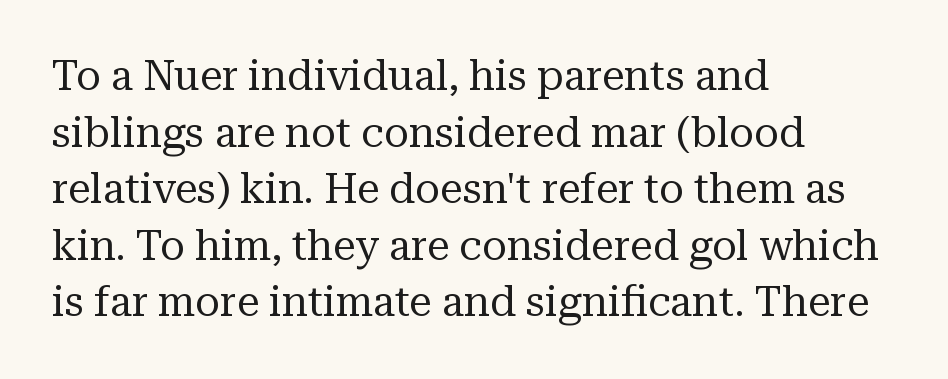
The image shows 41 px regular-weight serif type, upright; set left-aligned, normal line spacing (1.38x), normal letter spacing, not underlined; medium stroke contrast and a medium x-height.
